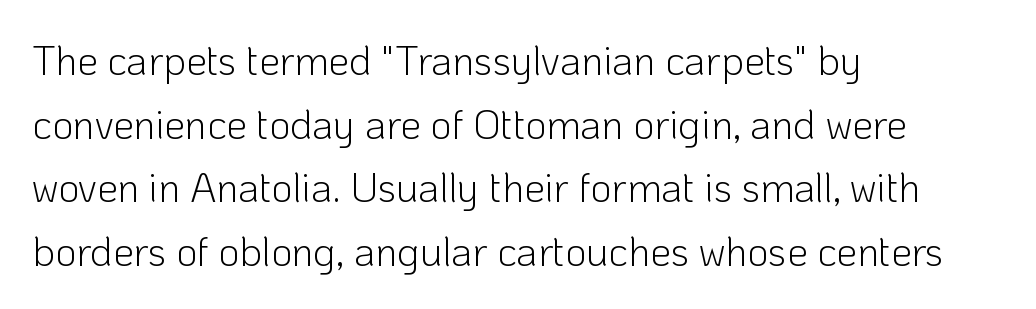
{"serif": "no", "italic": "no", "bold": "no", "weight": "light", "width": "normal", "stroke_contrast": "low", "x_height": "medium", "monospaced": "no", "underline": "no", "align": "left", "line_spacing": "normal", "line_spacing_ratio": 1.55, "letter_spacing": "normal", "letter_spacing_em": 0.0, "glyph_px": 41}
